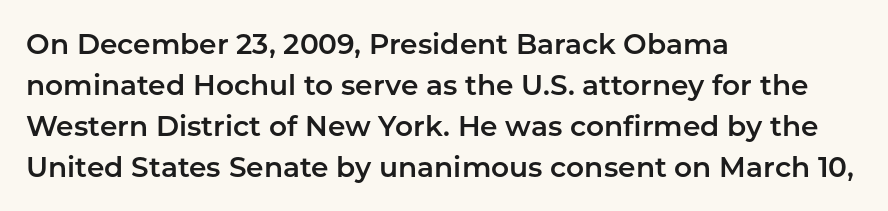
{"serif": "no", "italic": "no", "width": "normal", "stroke_contrast": "low", "x_height": "medium", "monospaced": "no", "underline": "no", "align": "left", "line_spacing": "normal", "line_spacing_ratio": 1.46, "letter_spacing": "normal", "letter_spacing_em": 0.0, "glyph_px": 28}
